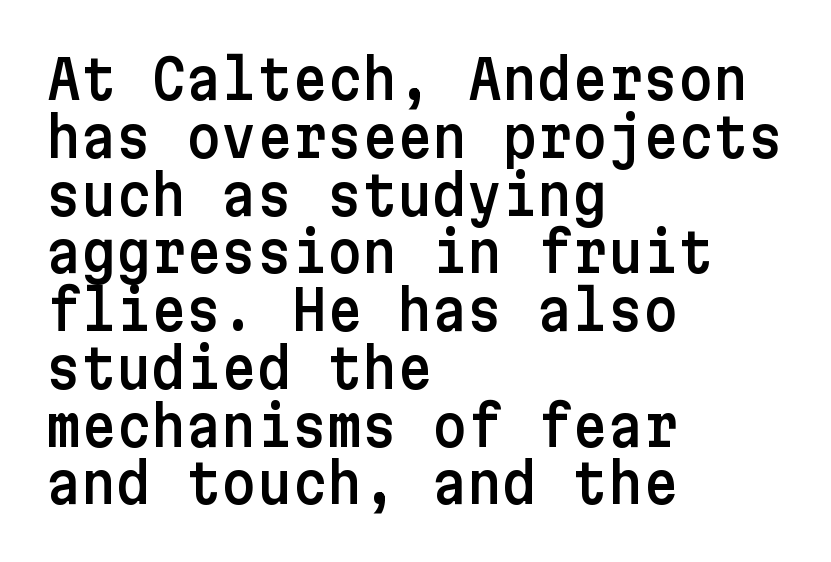
These lines were composed using upright roman letters. Whoever set this chose condensed vertical rhythm over breathing room. The typesetter chose a ragged-right arrangement here. Bare-footed words on every line. The letters carry no serifs — their stems end cleanly without finishing strokes.
